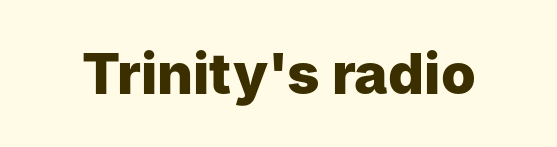
Q: Is the text bold? A: Yes.
Q: Is the text italic (slanted)? A: No, it is upright.
Q: Is the typeface a serif or a sans-serif typeface? A: Sans-serif.
Q: Is the text underlined? A: No.
Q: Is the spacing between letters normal or unusually wide? A: Normal.
Q: Width (condensed, normal, or wide)? A: Normal.
Q: Stroke contrast? A: Low.
Q: x-height? A: Medium.
Q: Monospaced? A: No.
